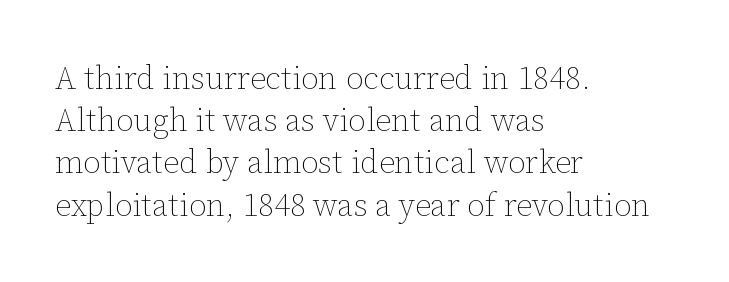
Q: Is the text bold? A: No.
Q: Is the text italic (slanted)? A: No, it is upright.
Q: Is the text underlined? A: No.
Q: How is the paragraph aligned? A: Left-aligned.
Q: Is the spacing between letters normal or unusually wide? A: Normal.
Q: Is the spacing between lines tight, normal or loose? A: Normal.
Q: Width (condensed, normal, or wide)? A: Normal.
Q: Stroke contrast? A: Low.
Q: x-height? A: Medium.
Q: Monospaced? A: No.
